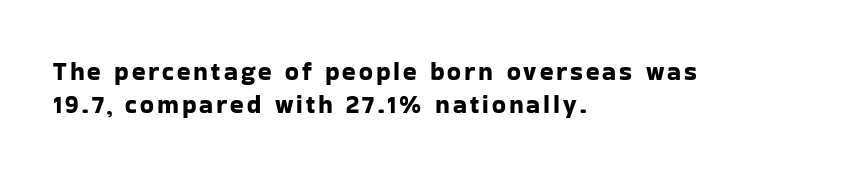
Q: Is the text italic (slanted)? A: No, it is upright.
Q: Is the text underlined? A: No.
Q: How is the paragraph aligned? A: Left-aligned.
Q: Is the spacing between lines tight, normal or loose? A: Normal.
